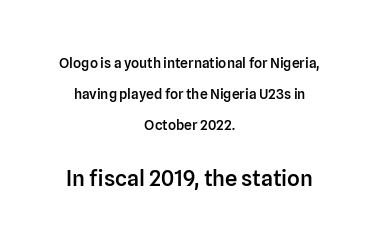
This sample is center-justified, so both line endings float freely. Here the glyphs are tracked normally, forming tight word shapes. Rendered with straight, roman letterforms. Typographic density is moderately raised because the face is semibold.
